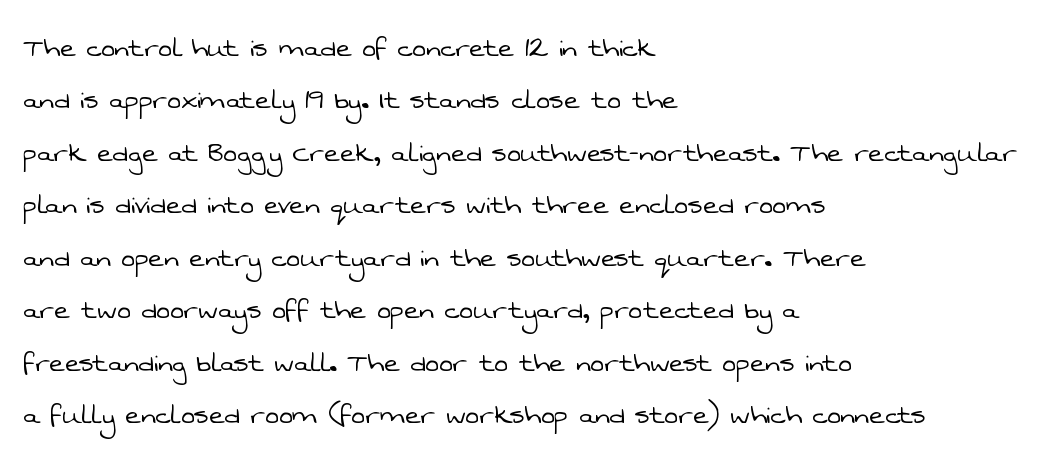
{"serif": "no", "bold": "no", "weight": "light", "width": "normal", "stroke_contrast": "low", "x_height": "medium", "monospaced": "no", "underline": "no", "align": "left", "line_spacing": "normal", "line_spacing_ratio": 1.59, "letter_spacing": "normal", "letter_spacing_em": 0.0, "glyph_px": 33}
